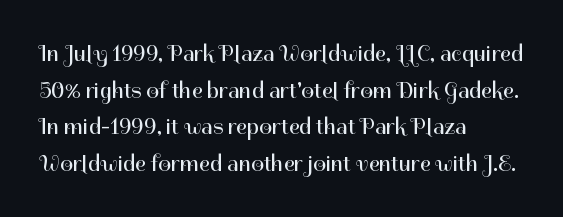
The image shows 23 px text type, upright; set left-aligned, normal line spacing (1.59x), normal letter spacing, not underlined.
